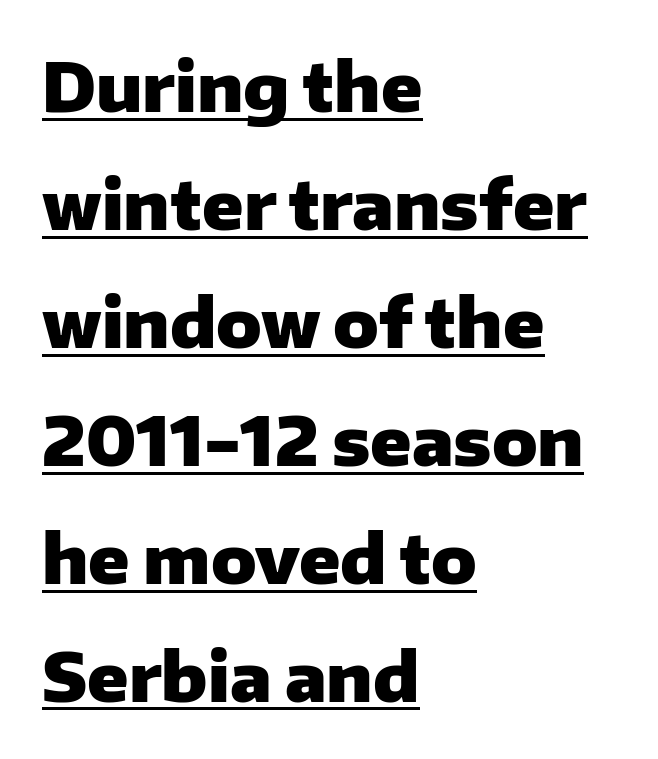
Spacing verdict: proportional, widths tailored to each character. Posture: upright roman. The typesetter chose a ragged-right arrangement here. Strokes here are thick enough to call this a true bold. The characters display no serif detailing; their extremities are plain.
